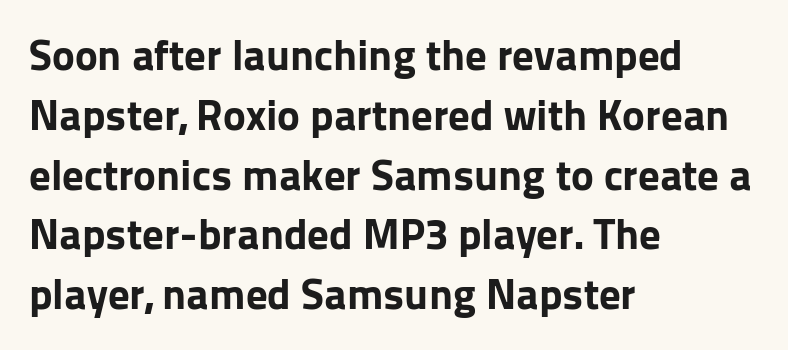
The image shows 43 px bold sans-serif type, upright; set left-aligned, normal line spacing (1.39x), normal letter spacing, not underlined; low stroke contrast and a medium x-height.
